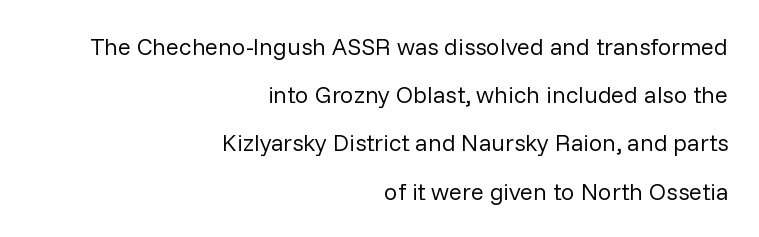
Q: Is the text bold? A: No.
Q: Is the text italic (slanted)? A: No, it is upright.
Q: Is the text underlined? A: No.
Q: How is the paragraph aligned? A: Right-aligned.
Q: Is the spacing between letters normal or unusually wide? A: Normal.
Q: Is the spacing between lines tight, normal or loose? A: Loose.
